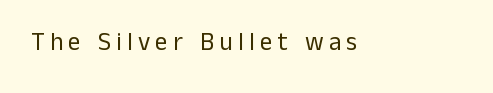
{"italic": "no", "bold": "no", "underline": "no", "letter_spacing": "wide", "letter_spacing_em": 0.21, "glyph_px": 25}
